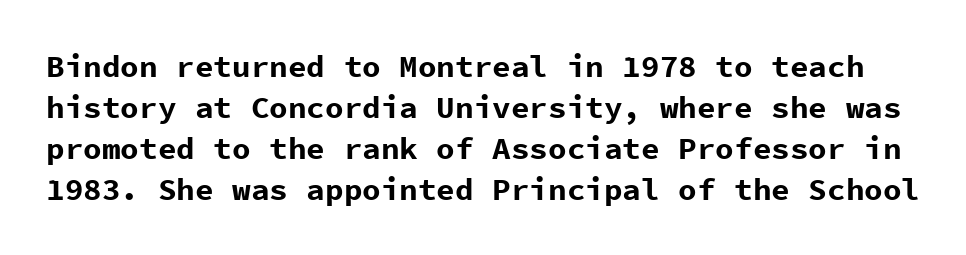
Note the uniform advance width — an 'i' takes as much space as an 'm'. Lines of text with bare space underneath. There is no visible air inserted between adjacent glyphs. If you measured baseline to baseline, you'd find a middling distance. The type sits square on the baseline with zero lean. Every letter is thick-stroked: bold, no question.
